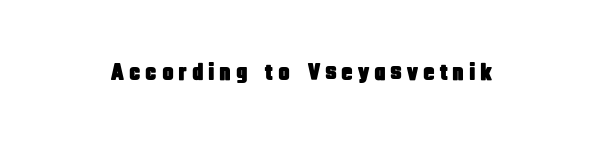
The image shows 24 px text type, upright; set unusually wide letter spacing (+0.2 em), not underlined.
